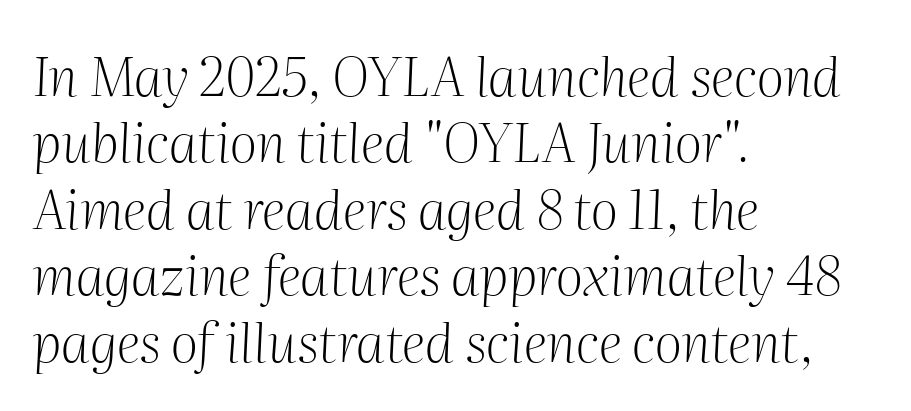
The image shows 54 px light serif type, italic (leaning right); set left-aligned, line spacing 1.23x, normal letter spacing, not underlined; medium stroke contrast and a medium x-height.
